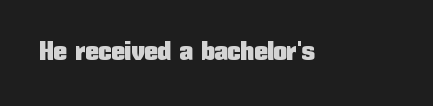
Q: Is the text italic (slanted)? A: No, it is upright.
Q: Is the text underlined? A: No.
Q: Is the spacing between letters normal or unusually wide? A: Normal.
